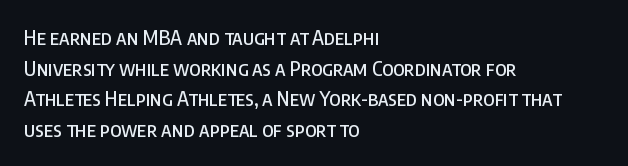
The image shows 20 px text type, upright; set left-aligned, normal line spacing (1.53x), normal letter spacing, not underlined.
